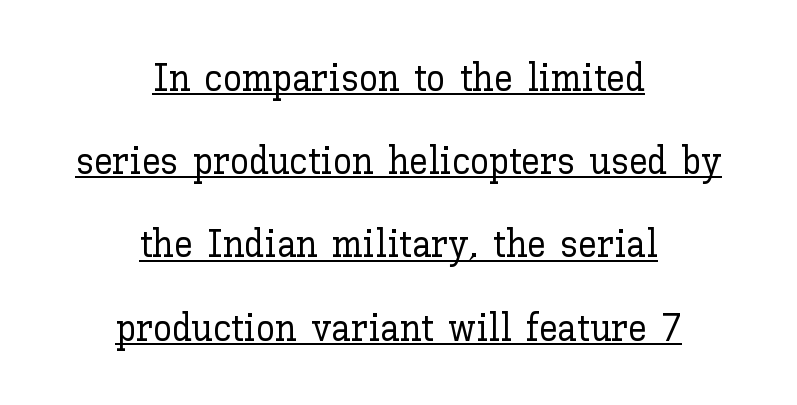
Q: Is the text italic (slanted)? A: No, it is upright.
Q: Is the text underlined? A: Yes.
Q: How is the paragraph aligned? A: Centered.
Q: Is the spacing between letters normal or unusually wide? A: Normal.
Q: Is the spacing between lines tight, normal or loose? A: Loose.
Q: Width (condensed, normal, or wide)? A: Normal.
Q: Stroke contrast? A: Low.
Q: x-height? A: Medium.
Q: Monospaced? A: No.
